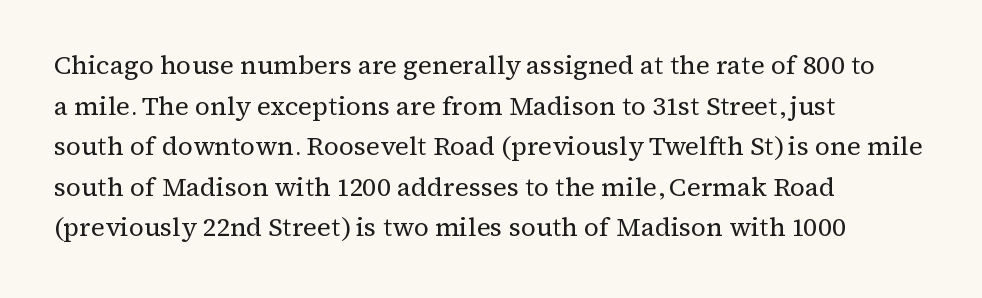
The zone under the glyphs is completely vacant. Letters have the restrained weight of plain body copy at most. Line beginnings align vertically; line endings do not. The gaps between neighbouring characters are ordinary and unremarkable.
